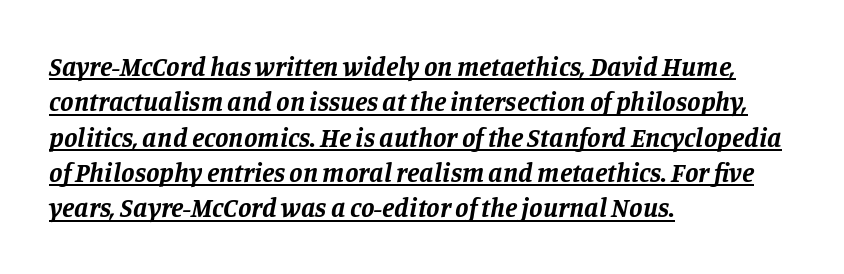
The image shows 27 px bold type, italic (leaning right); set left-aligned, normal line spacing (1.31x), normal letter spacing, underlined.
